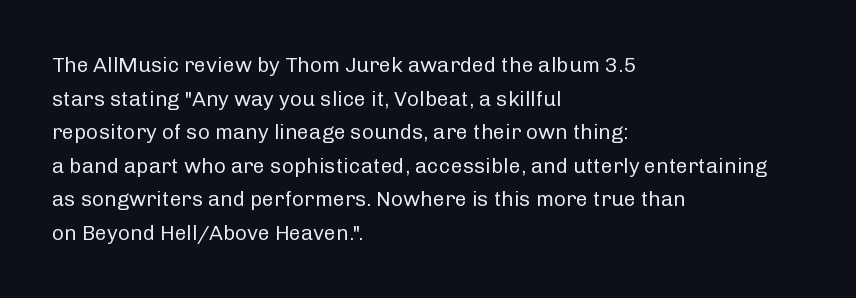
The font's upright variant was chosen for this text. Does the leading feel generous? No, just average. Letters rest on an invisible, unmarked baseline. Heft: none added — not bold. Typeset ragged right — the left edge is the straight one.
